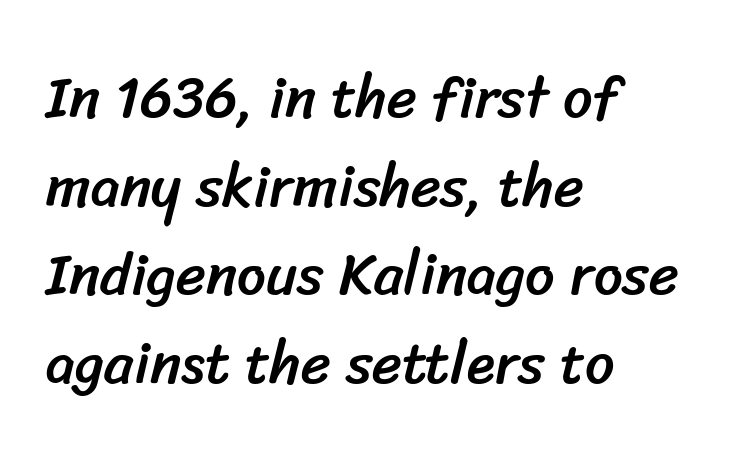
The typesetter chose a ragged-right arrangement here. A bare baseline throughout the passage. The rendering keeps characters at their native spacing. One glance says typical: line gaps are just what's usual.
